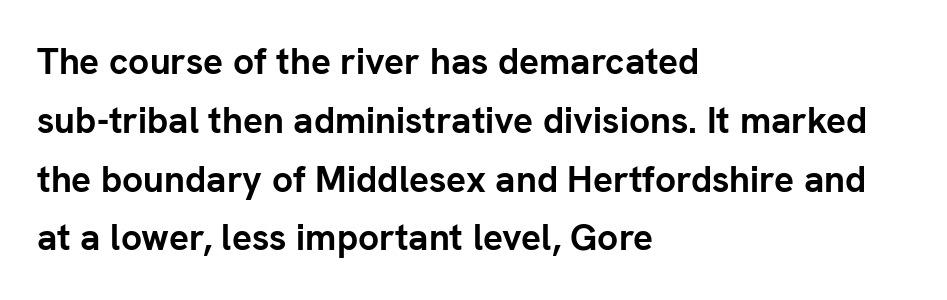
Q: Is the text bold? A: Yes.
Q: Is the text italic (slanted)? A: No, it is upright.
Q: Is the typeface a serif or a sans-serif typeface? A: Sans-serif.
Q: Is the text underlined? A: No.
Q: How is the paragraph aligned? A: Left-aligned.
Q: Is the spacing between letters normal or unusually wide? A: Normal.
Q: Is the spacing between lines tight, normal or loose? A: Normal.
Q: Width (condensed, normal, or wide)? A: Normal.
Q: Stroke contrast? A: Low.
Q: x-height? A: Medium.
Q: Monospaced? A: No.
